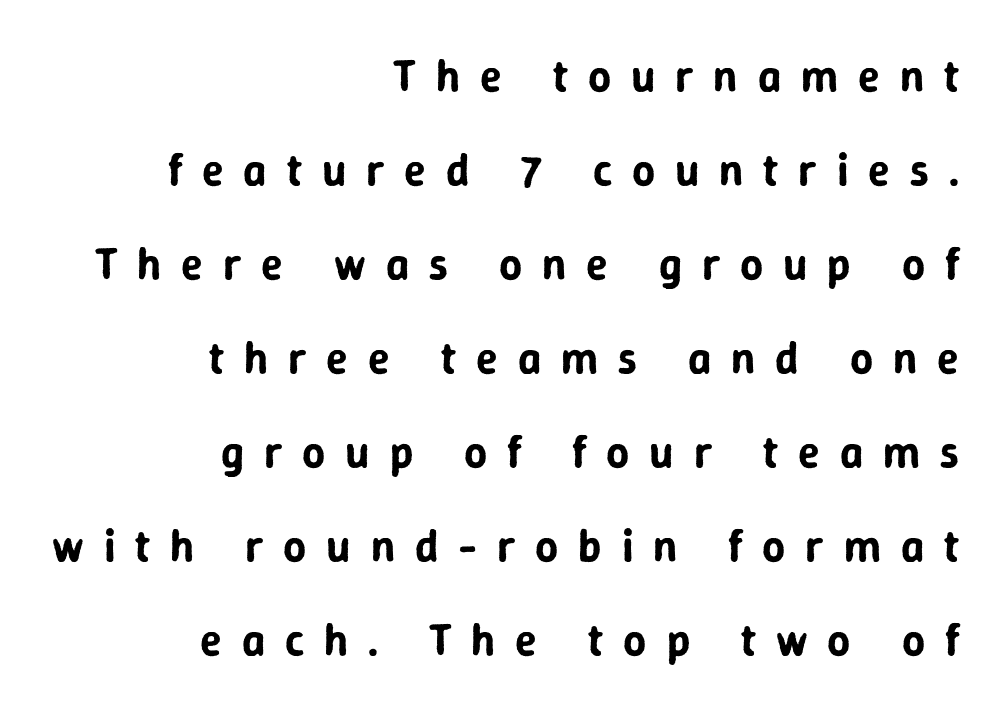
The image shows 45 px sans-serif type, upright; set right-aligned, loose line spacing (2.09x), unusually wide letter spacing (+0.44 em), not underlined; low stroke contrast and a medium x-height.
